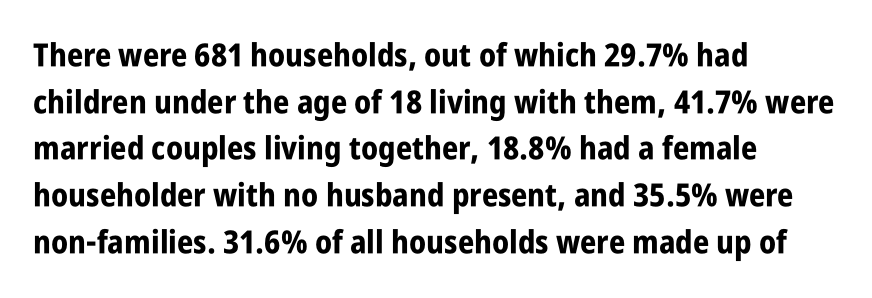
{"serif": "no", "italic": "no", "bold": "yes", "weight": "bold", "width": "condensed", "stroke_contrast": "low", "x_height": "large", "monospaced": "no", "underline": "no", "align": "left", "line_spacing": "normal", "line_spacing_ratio": 1.46, "letter_spacing": "normal", "letter_spacing_em": 0.0, "glyph_px": 32}
